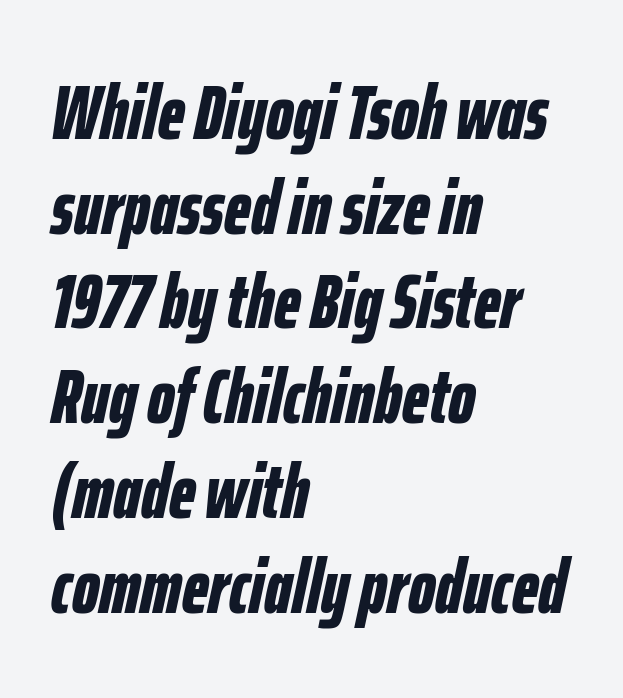
Q: Is the text bold? A: Yes.
Q: Is the text italic (slanted)? A: Yes, it leans right by about 12 degrees.
Q: Is the text underlined? A: No.
Q: How is the paragraph aligned? A: Left-aligned.
Q: Is the spacing between letters normal or unusually wide? A: Normal.
Q: Width (condensed, normal, or wide)? A: Condensed.
Q: Stroke contrast? A: Low.
Q: x-height? A: Medium.
Q: Monospaced? A: No.
